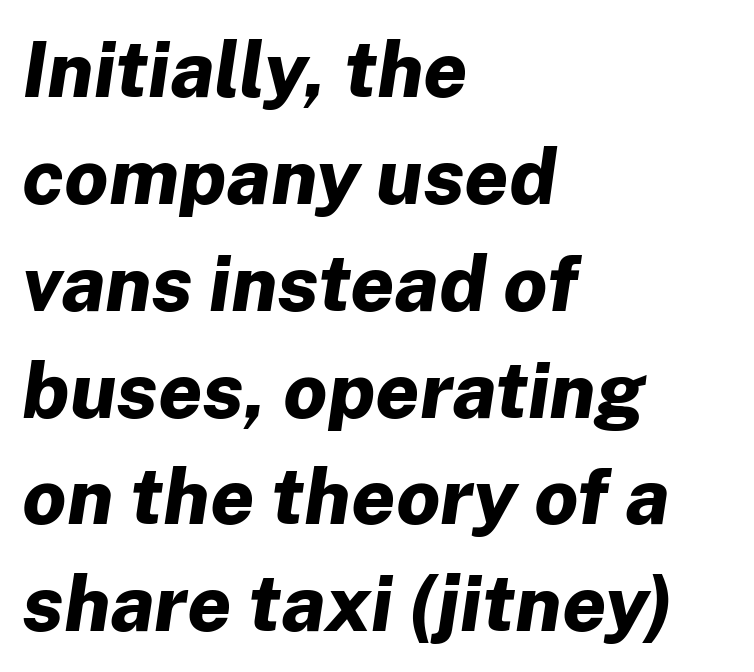
{"italic": "yes", "lean": "right", "slant_degrees": 8, "bold": "yes", "weight": "bold", "width": "normal", "stroke_contrast": "low", "x_height": "medium", "monospaced": "no", "underline": "no", "align": "left", "line_spacing": "normal", "line_spacing_ratio": 1.37, "letter_spacing": "normal", "letter_spacing_em": 0.0, "glyph_px": 78}
